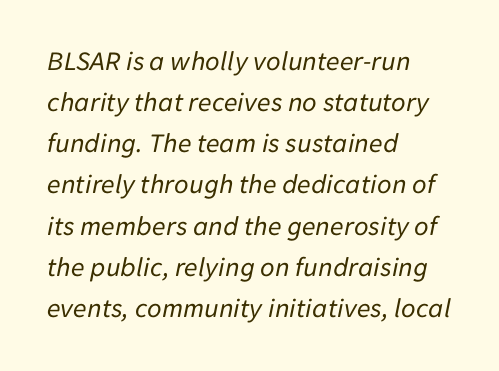
The words here are not underlined. Here the designer chose a conventional face with non-uniform glyph widths. Stem width sits at or under what a default text font uses. The line texture is even and compact thanks to regular tracking. Successive baselines arrive at the customary interval. Notice how the passage keeps a crisp vertical edge on the left only.
